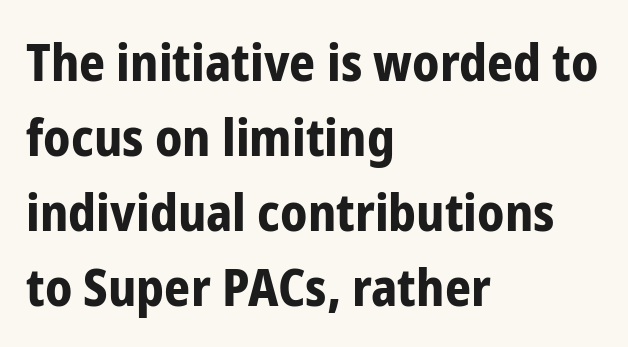
{"serif": "no", "italic": "no", "bold": "yes", "weight": "bold", "width": "condensed", "stroke_contrast": "low", "x_height": "medium", "monospaced": "no", "underline": "no", "align": "left", "line_spacing": "normal", "line_spacing_ratio": 1.47, "letter_spacing": "normal", "letter_spacing_em": 0.0, "glyph_px": 51}
